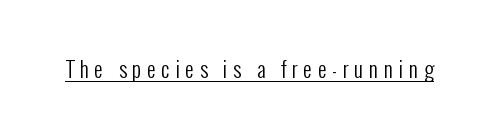
Caption: face not bold, strokes unweighted. The horizontal fit of the characters is loose and conspicuously gappy. Check the space under the baseline: a stroke is drawn there. Rendered with straight, roman letterforms.
